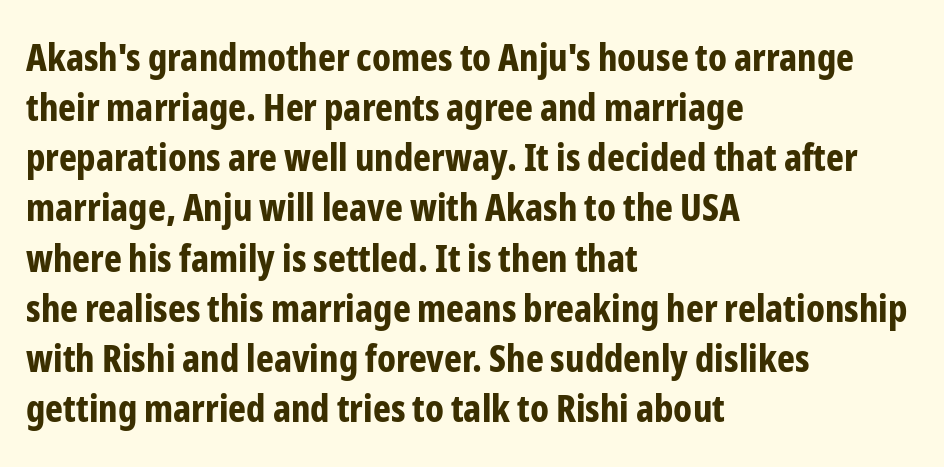
{"serif": "no", "italic": "no", "bold": "yes", "weight": "bold", "width": "condensed", "stroke_contrast": "low", "x_height": "medium", "monospaced": "no", "underline": "no", "align": "left", "line_spacing": "normal", "line_spacing_ratio": 1.32, "letter_spacing": "normal", "letter_spacing_em": 0.0, "glyph_px": 38}
